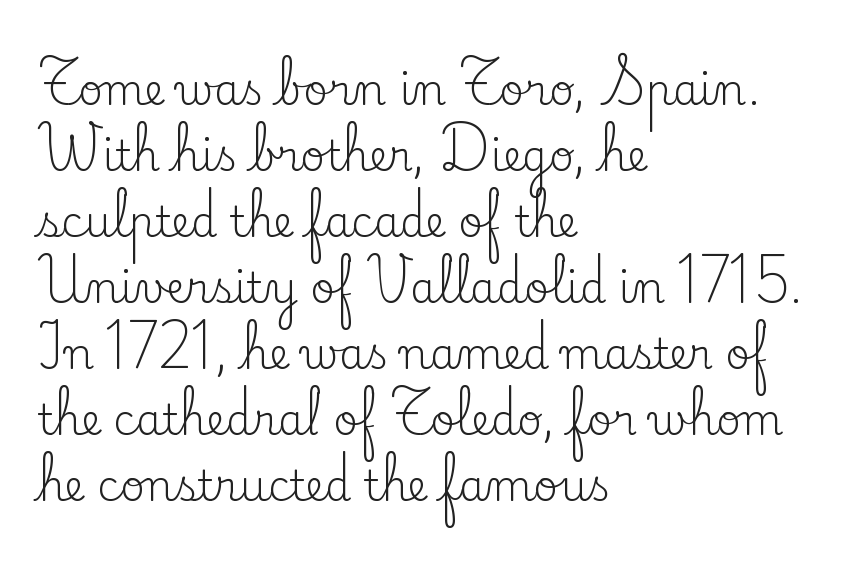
Q: Is the text bold? A: No.
Q: Is the text italic (slanted)? A: No, it is upright.
Q: Is the text underlined? A: No.
Q: How is the paragraph aligned? A: Left-aligned.
Q: Is the spacing between letters normal or unusually wide? A: Normal.
Q: Is the spacing between lines tight, normal or loose? A: Normal.
Q: Width (condensed, normal, or wide)? A: Normal.
Q: Stroke contrast? A: Low.
Q: x-height? A: Small.
Q: Monospaced? A: No.
